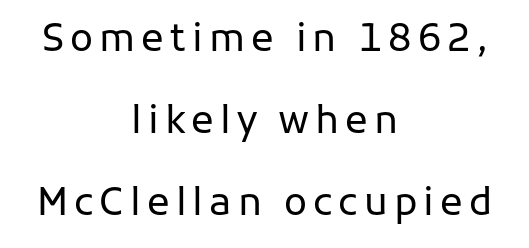
{"serif": "no", "italic": "no", "bold": "no", "weight": "regular", "width": "normal", "stroke_contrast": "low", "x_height": "medium", "monospaced": "no", "underline": "no", "align": "center", "line_spacing": "loose", "line_spacing_ratio": 2.16, "glyph_px": 38}
